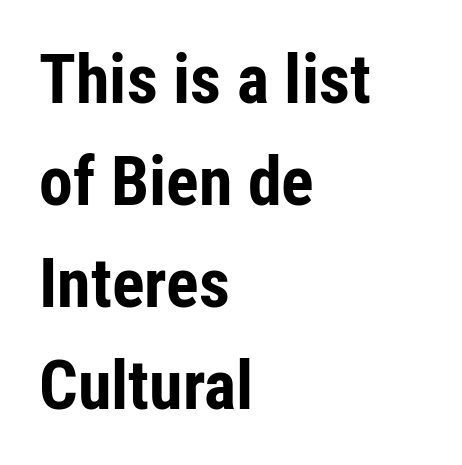
Casual observation: everything's shoved over to the left. The letters advance in unequal steps, a hallmark of proportional type. Honestly, there is no underline to notice here at all. Upright lettering throughout.
